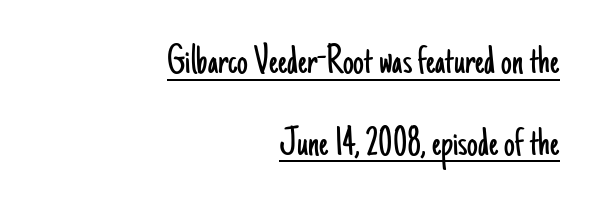
The image shows 43 px light, condensed sans-serif type, upright; set right-aligned, loose line spacing (1.9x), normal letter spacing, underlined; low stroke contrast and a small x-height.
